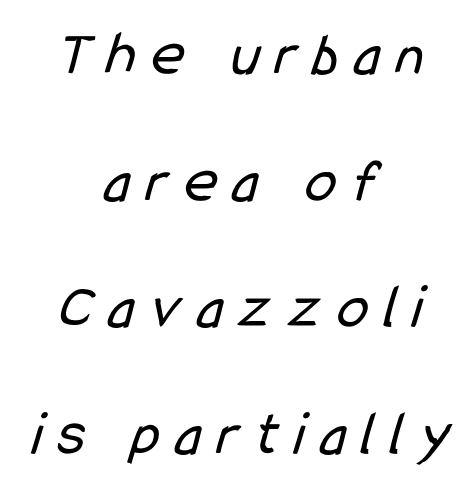
Summary of weight: not heavy and not bold. These lines are rendered in a variable-pitch font. Decoration check: the copy has no underline. This sample is center-justified, so both line endings float freely. Observe the absence of serifs on each vertical stroke in this sample. The face used here is rendered with a markedly widened letterfit.
